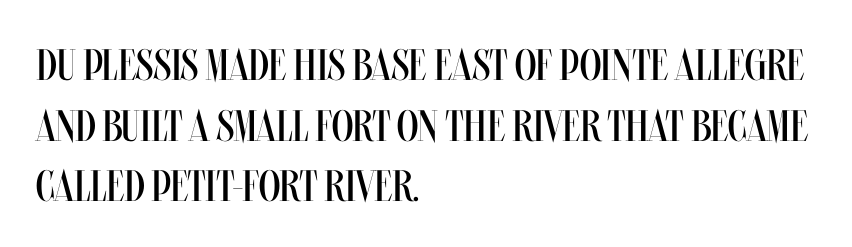
{"italic": "no", "bold": "no", "weight": "regular", "width": "condensed", "stroke_contrast": "medium", "x_height": "large", "monospaced": "no", "underline": "no", "align": "left", "line_spacing": "normal", "line_spacing_ratio": 1.38, "letter_spacing": "normal", "letter_spacing_em": 0.0, "glyph_px": 44}
